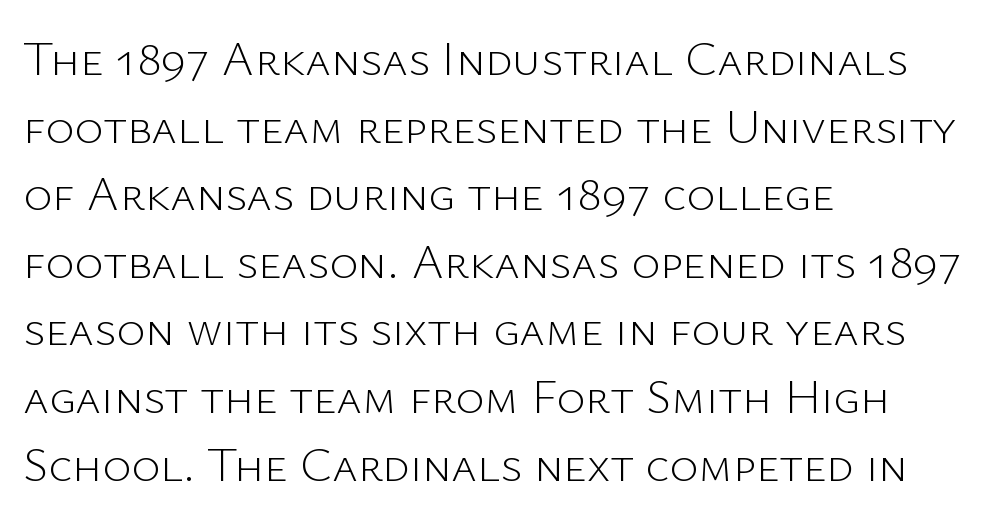
The image shows 49 px light sans-serif type, upright; set left-aligned, normal line spacing (1.38x), normal letter spacing, not underlined; low stroke contrast and a medium x-height.
